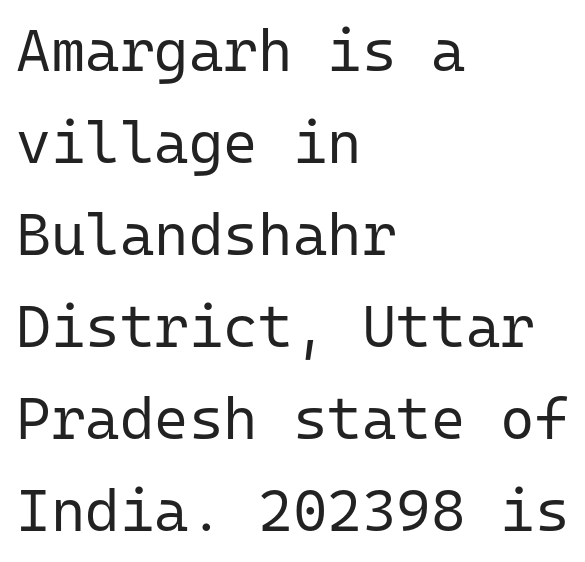
Note: no serifs on the glyphs. The glyphs are unaccompanied by any horizontal stroke below them. The letterforms sit at book weight or below. Inter-character spacing is left at the font's built-in metrics. Horizontal alignment here is leftward, the default for most running prose. A typesetter would call this monospace, since all characters share one set width.
